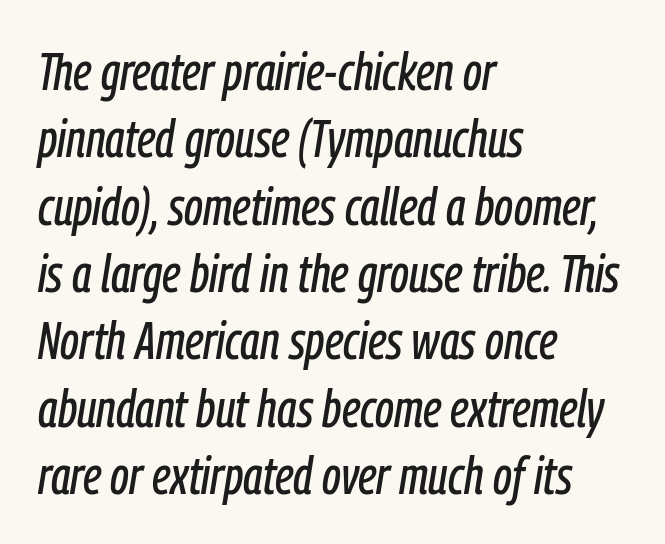
The image shows 53 px condensed type, italic (leaning right); set left-aligned, normal line spacing (1.27x), normal letter spacing, not underlined; low stroke contrast and a medium x-height.
